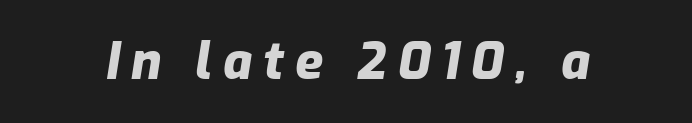
Q: Is the text bold? A: Yes.
Q: Is the text italic (slanted)? A: Yes, it leans right by about 9 degrees.
Q: Is the text underlined? A: No.
Q: Is the spacing between letters normal or unusually wide? A: Unusually wide.
Q: Width (condensed, normal, or wide)? A: Normal.
Q: Stroke contrast? A: Low.
Q: x-height? A: Medium.
Q: Monospaced? A: No.
